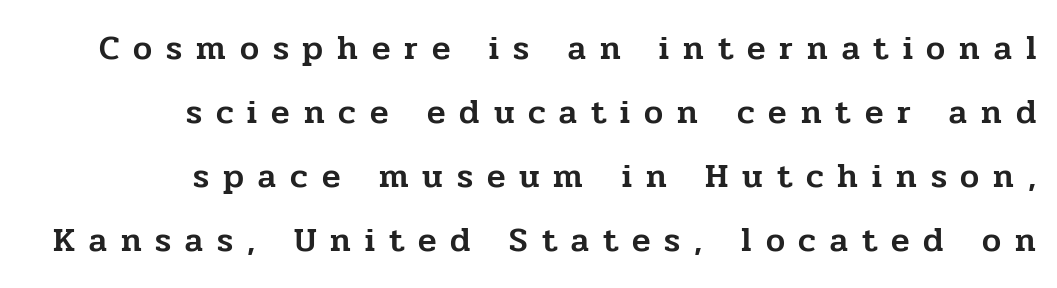
{"serif": "yes", "italic": "no", "width": "normal", "stroke_contrast": "low", "x_height": "medium", "monospaced": "no", "underline": "no", "align": "right", "line_spacing_ratio": 1.88, "letter_spacing": "wide", "letter_spacing_em": 0.41, "glyph_px": 34}
